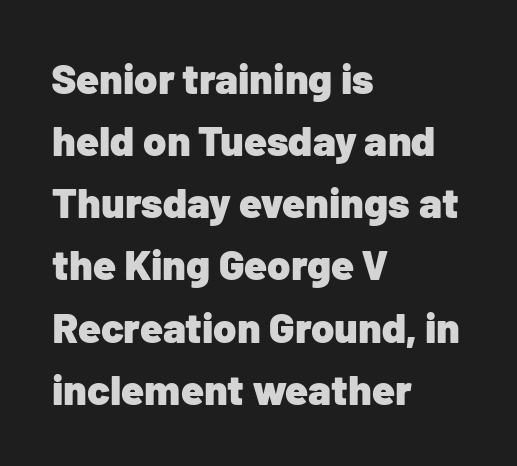
Q: Is the text bold? A: Yes.
Q: Is the text italic (slanted)? A: No, it is upright.
Q: Is the typeface a serif or a sans-serif typeface? A: Sans-serif.
Q: Is the text underlined? A: No.
Q: How is the paragraph aligned? A: Left-aligned.
Q: Is the spacing between letters normal or unusually wide? A: Normal.
Q: Is the spacing between lines tight, normal or loose? A: Normal.
Q: Width (condensed, normal, or wide)? A: Normal.
Q: Stroke contrast? A: Low.
Q: x-height? A: Medium.
Q: Monospaced? A: No.
